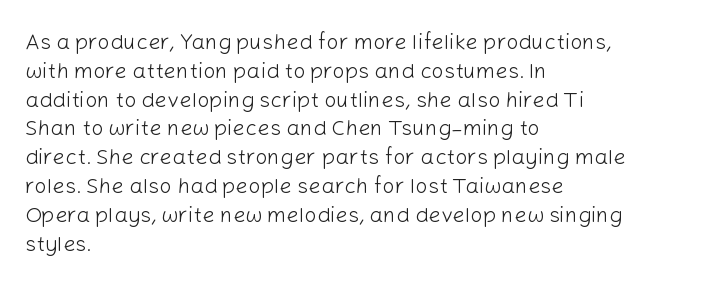
No extra ink here — the face is not bold. The ragged edge is on the right, which tells us the setting is flush left. Decoration check: the copy has no underline. Between one letter and the next there's only the usual sliver of space. No italicization has been applied; the sample stays upright. Successive baselines arrive at the customary interval.
